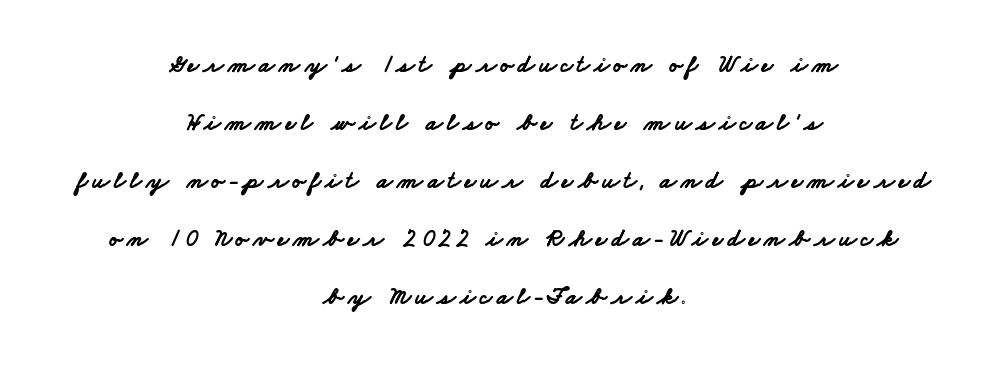
Q: Is the text bold? A: Yes.
Q: Is the text underlined? A: No.
Q: How is the paragraph aligned? A: Centered.
Q: Is the spacing between lines tight, normal or loose? A: Loose.
